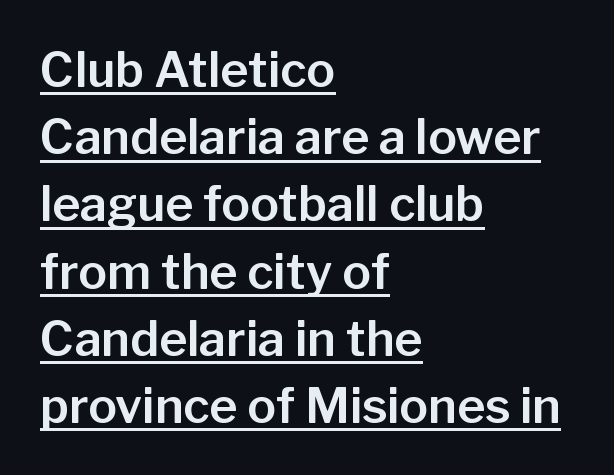
The image shows 48 px sans-serif type, upright; set left-aligned, normal line spacing (1.4x), normal letter spacing, underlined; low stroke contrast and a medium x-height.
